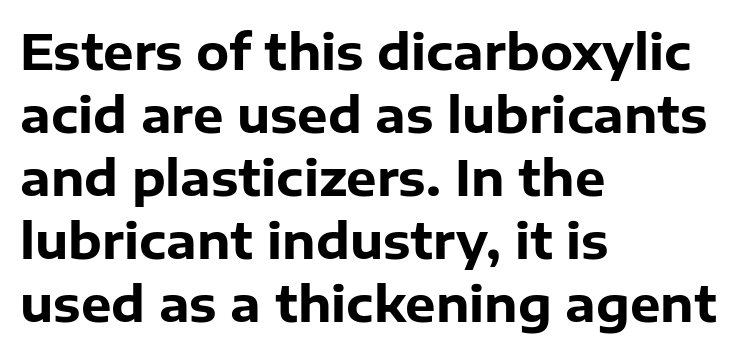
{"serif": "no", "italic": "no", "bold": "yes", "weight": "heavy", "width": "normal", "stroke_contrast": "low", "x_height": "medium", "monospaced": "no", "underline": "no", "align": "left", "line_spacing": "normal", "line_spacing_ratio": 1.31, "letter_spacing": "normal", "letter_spacing_em": 0.0, "glyph_px": 48}
